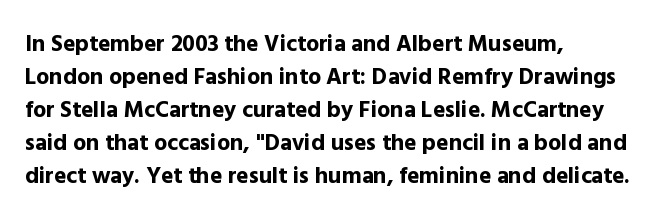
The image shows 23 px bold type, upright; set left-aligned, normal line spacing (1.44x), normal letter spacing, not underlined.
